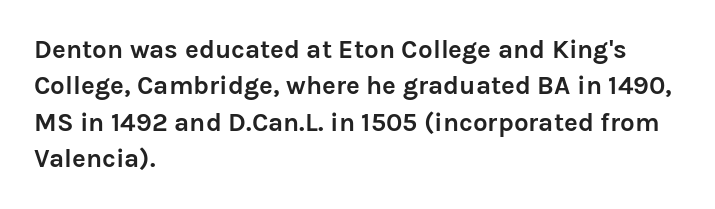
Q: Is the text bold? A: Yes.
Q: Is the text italic (slanted)? A: No, it is upright.
Q: Is the text underlined? A: No.
Q: How is the paragraph aligned? A: Left-aligned.
Q: Is the spacing between letters normal or unusually wide? A: Normal.
Q: Is the spacing between lines tight, normal or loose? A: Normal.
